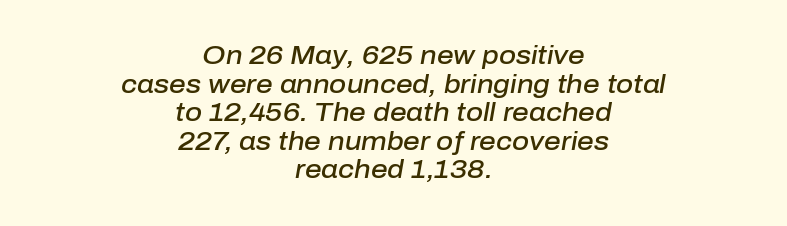
Q: Is the text bold? A: Semi-bold.
Q: Is the text italic (slanted)? A: Yes, it leans right by about 10 degrees.
Q: Is the text underlined? A: No.
Q: How is the paragraph aligned? A: Centered.
Q: Is the spacing between letters normal or unusually wide? A: Normal.
Q: Is the spacing between lines tight, normal or loose? A: Tight.
